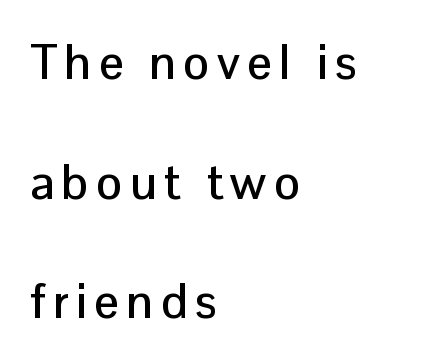
Letterform terminals end flat and unadorned throughout the passage. The type sits square on the baseline with zero lean. Check the space under the baseline: it is left empty. Compared with a centered layout, this one pins lines to the left instead.
